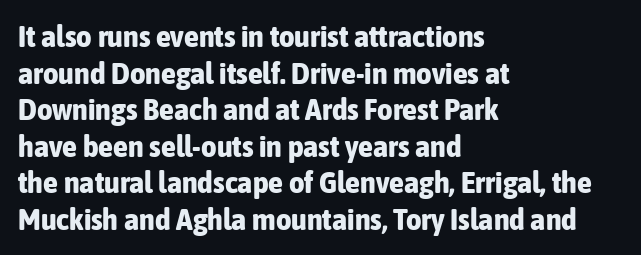
Rendered with straight, roman letterforms. Serif or sans? Sans — the stroke terminals are bare. You could not count columns in this text — the font is proportionally spaced. Glyph-to-glyph distance matches everyday printed text.
